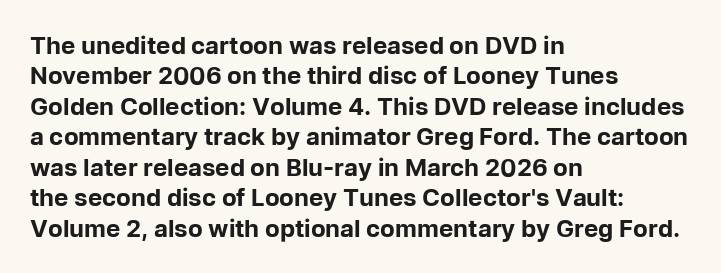
The image shows 24 px bold type, upright; set left-aligned, normal line spacing (1.27x), normal letter spacing, not underlined.
